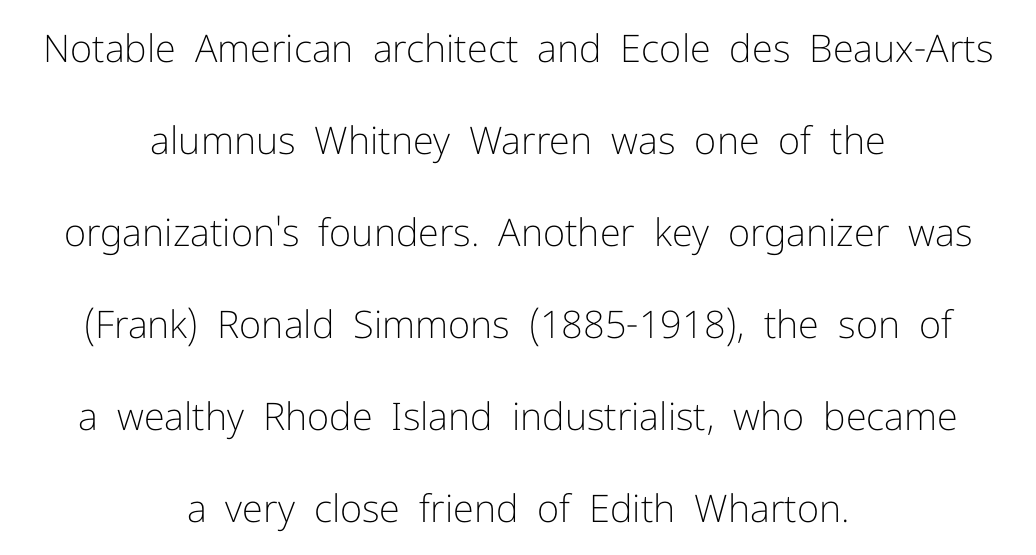
Q: Is the text bold? A: No.
Q: Is the text italic (slanted)? A: No, it is upright.
Q: Is the typeface a serif or a sans-serif typeface? A: Sans-serif.
Q: Is the text underlined? A: No.
Q: How is the paragraph aligned? A: Centered.
Q: Is the spacing between letters normal or unusually wide? A: Normal.
Q: Is the spacing between lines tight, normal or loose? A: Loose.
Q: Width (condensed, normal, or wide)? A: Normal.
Q: Stroke contrast? A: Low.
Q: x-height? A: Medium.
Q: Monospaced? A: No.
